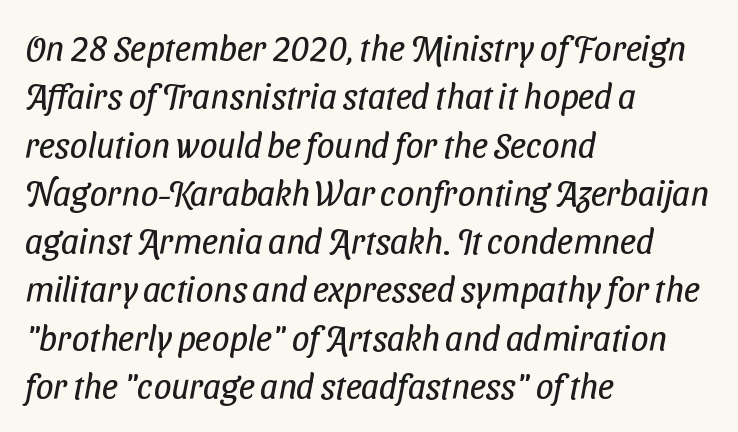
What stands out about the letter spacing? Nothing — it is the standard amount. The font family rendered here belongs to the sans-serif group. Lines of text with bare space underneath. Here the designer chose a conventional face with non-uniform glyph widths. The rendering uses a moderate line-height, typical for paragraphs. All the whitespace from short lines collects on the right.
